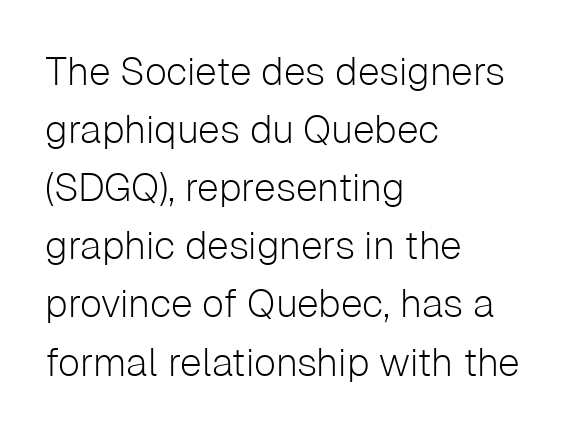
The image shows 39 px light sans-serif type, upright; set left-aligned, normal line spacing (1.49x), normal letter spacing, not underlined; low stroke contrast and a medium x-height.
